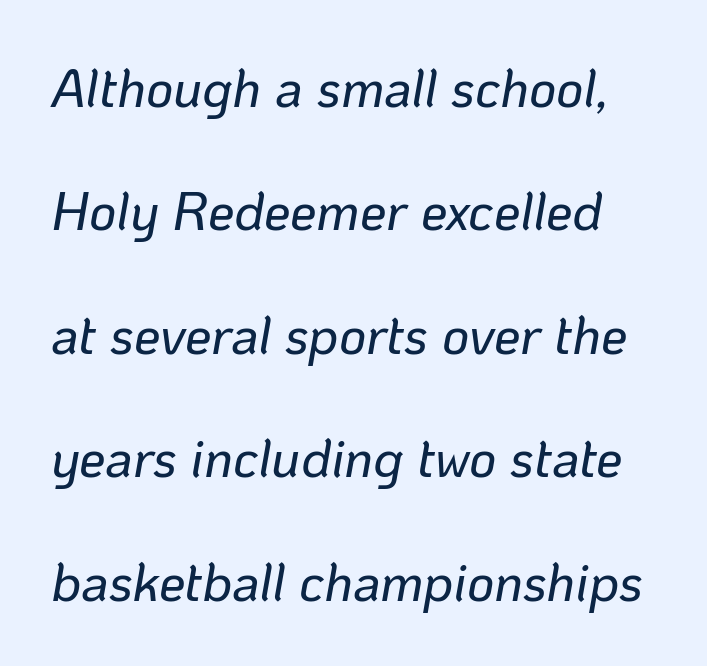
Q: Is the text italic (slanted)? A: Yes, it leans right by about 10 degrees.
Q: Is the text underlined? A: No.
Q: Is the spacing between letters normal or unusually wide? A: Normal.
Q: Is the spacing between lines tight, normal or loose? A: Loose.
Q: Width (condensed, normal, or wide)? A: Normal.
Q: Stroke contrast? A: Low.
Q: x-height? A: Medium.
Q: Monospaced? A: No.
